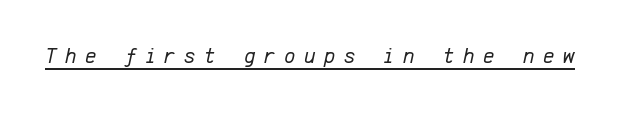
The gaps between neighbouring characters are conspicuously large. Compared with a typical body face, this is equally light or lighter still. You can tell it's italic because the verticals aren't actually vertical. Like a heading marked for emphasis, these lines bear an underscore.
